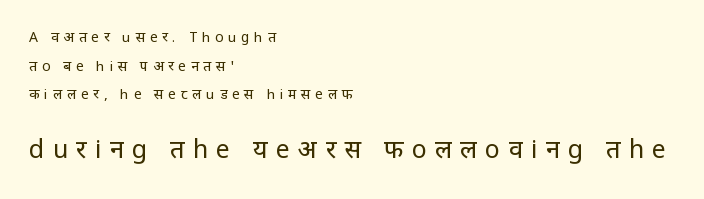
Q: Is the text bold? A: No.
Q: Is the text italic (slanted)? A: No, it is upright.
Q: Is the text underlined? A: No.
Q: How is the paragraph aligned? A: Left-aligned.
Q: Is the spacing between letters normal or unusually wide? A: Unusually wide.
Q: Is the spacing between lines tight, normal or loose? A: Loose.
Q: Which block of text is set in a larger size, the first (top) or the second (bottom)? A: The second (bottom) one.
